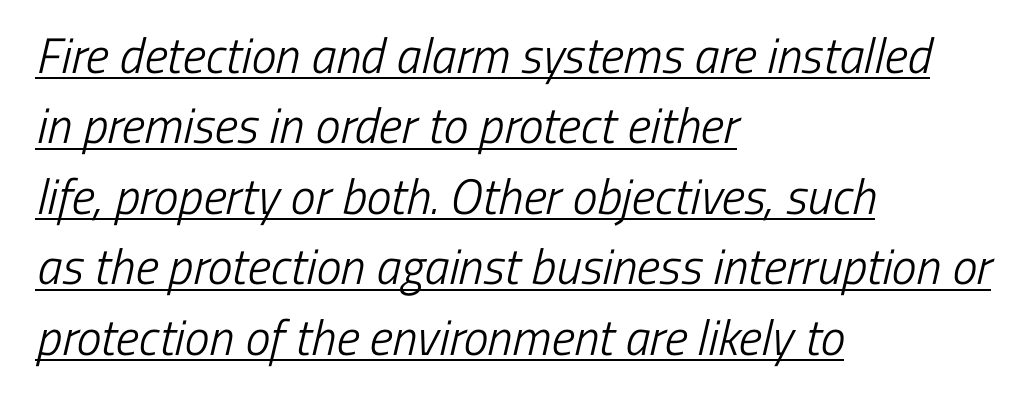
Q: Is the text bold? A: No.
Q: Is the typeface a serif or a sans-serif typeface? A: Sans-serif.
Q: Is the text underlined? A: Yes.
Q: How is the paragraph aligned? A: Left-aligned.
Q: Is the spacing between letters normal or unusually wide? A: Normal.
Q: Is the spacing between lines tight, normal or loose? A: Normal.
Q: Width (condensed, normal, or wide)? A: Condensed.
Q: Stroke contrast? A: Low.
Q: x-height? A: Medium.
Q: Monospaced? A: No.
